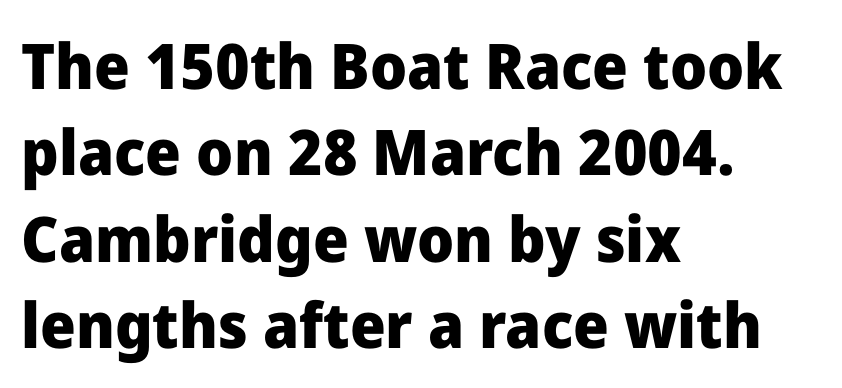
{"serif": "no", "italic": "no", "bold": "yes", "weight": "heavy", "width": "normal", "stroke_contrast": "low", "x_height": "medium", "monospaced": "no", "underline": "no", "align": "left", "line_spacing": "normal", "line_spacing_ratio": 1.37, "letter_spacing": "normal", "letter_spacing_em": 0.0, "glyph_px": 63}
